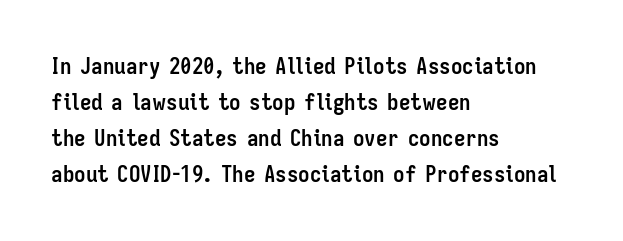
{"italic": "no", "bold": "yes", "underline": "no", "align": "left", "line_spacing": "normal", "line_spacing_ratio": 1.57, "letter_spacing": "normal", "letter_spacing_em": 0.0, "glyph_px": 23}
